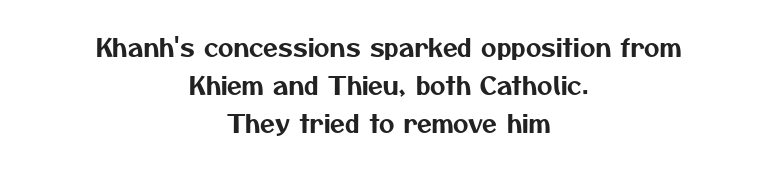
The leading is moderate, giving the passage an even texture. Observe the ordinary spacing: letters are neighbours, not strangers. Has an underline been added? It has not. The paragraph shown floats in the horizontal middle.
